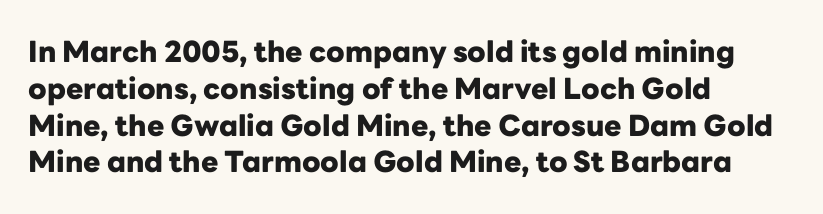
Q: Is the text bold? A: Yes.
Q: Is the text italic (slanted)? A: No, it is upright.
Q: Is the typeface a serif or a sans-serif typeface? A: Sans-serif.
Q: Is the text underlined? A: No.
Q: How is the paragraph aligned? A: Left-aligned.
Q: Is the spacing between letters normal or unusually wide? A: Normal.
Q: Is the spacing between lines tight, normal or loose? A: Normal.
Q: Width (condensed, normal, or wide)? A: Normal.
Q: Stroke contrast? A: Low.
Q: x-height? A: Medium.
Q: Monospaced? A: No.
